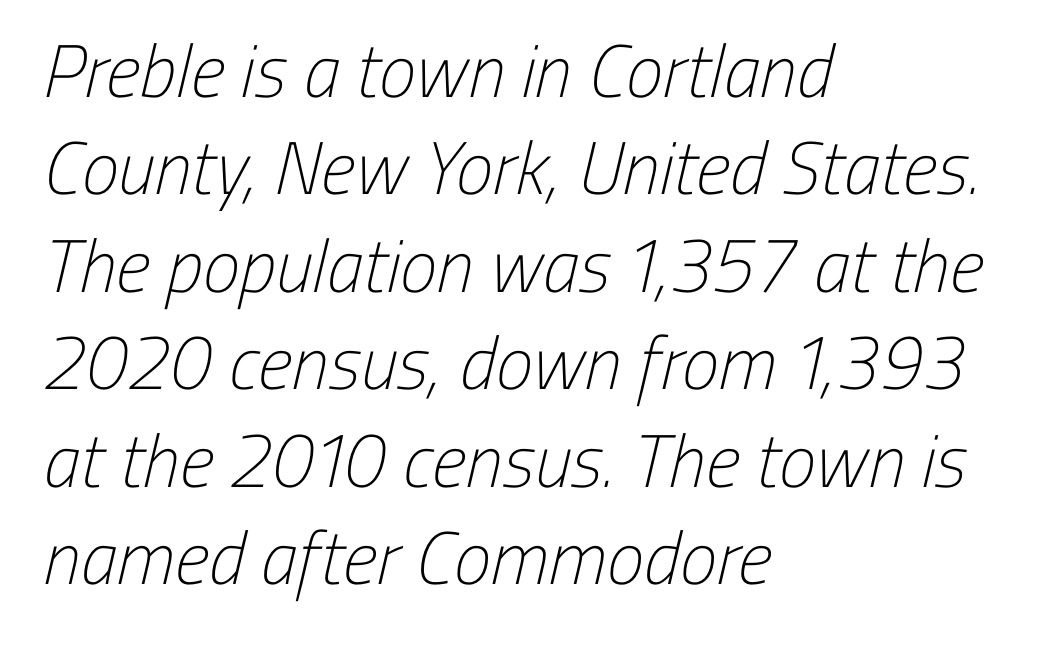
Q: Is the text bold? A: No.
Q: Is the typeface a serif or a sans-serif typeface? A: Sans-serif.
Q: Is the text underlined? A: No.
Q: How is the paragraph aligned? A: Left-aligned.
Q: Is the spacing between letters normal or unusually wide? A: Normal.
Q: Is the spacing between lines tight, normal or loose? A: Normal.
Q: Width (condensed, normal, or wide)? A: Condensed.
Q: Stroke contrast? A: Low.
Q: x-height? A: Medium.
Q: Monospaced? A: No.
